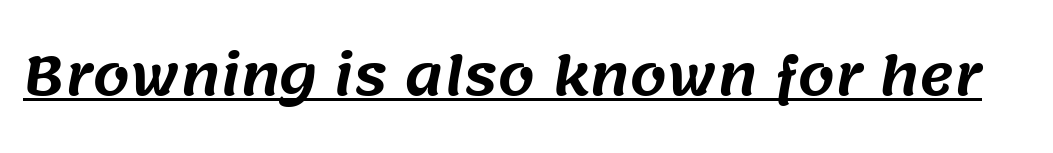
The image shows 53 px sans-serif type; set normal letter spacing, underlined; medium stroke contrast and a large x-height.
